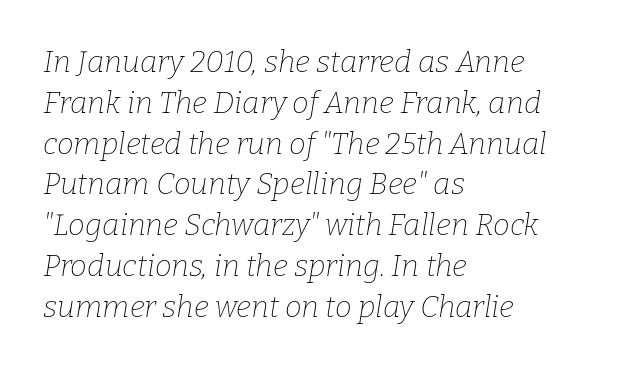
The image shows 30 px thin serif type, italic (leaning right); set left-aligned, normal line spacing (1.36x), normal letter spacing, not underlined; low stroke contrast and a medium x-height.
